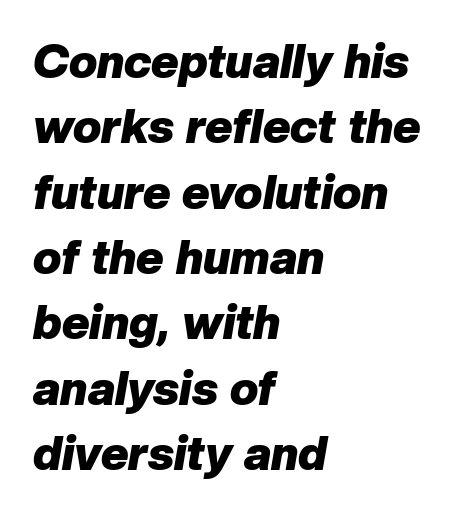
The image shows 47 px heavy type, italic (leaning right); set left-aligned, normal line spacing (1.39x), normal letter spacing, not underlined; low stroke contrast and a medium x-height.
